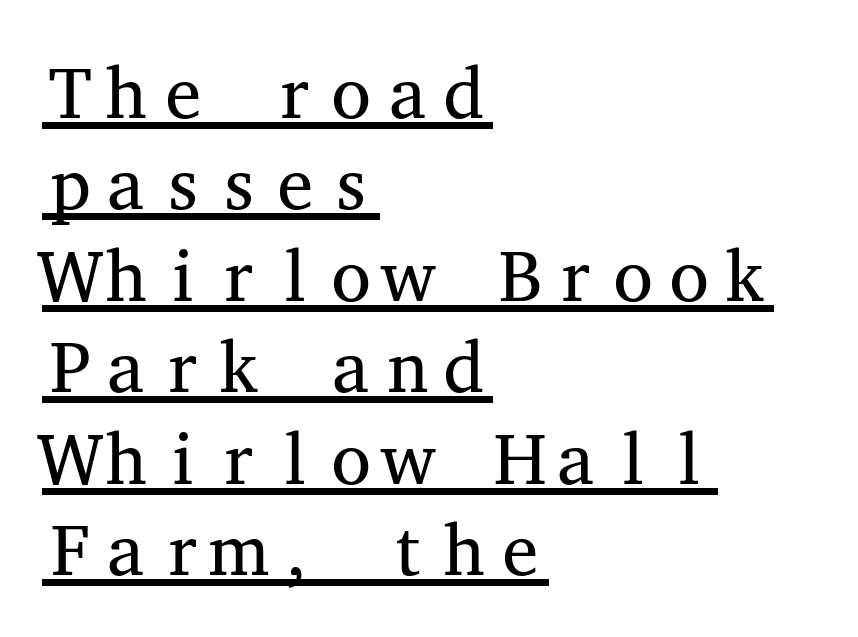
{"serif": "yes", "italic": "no", "bold": "no", "weight": "regular", "width": "wide", "stroke_contrast": "medium", "x_height": "medium", "monospaced": "yes", "underline": "yes", "align": "left", "line_spacing": "normal", "line_spacing_ratio": 1.27, "letter_spacing": "normal", "letter_spacing_em": 0.0, "glyph_px": 72}
